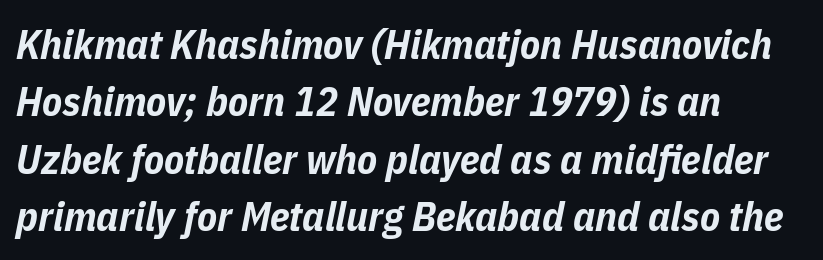
{"italic": "yes", "lean": "right", "slant_degrees": 11, "bold": "yes", "weight": "bold", "width": "condensed", "stroke_contrast": "low", "x_height": "medium", "monospaced": "no", "underline": "no", "align": "left", "line_spacing": "normal", "line_spacing_ratio": 1.4, "letter_spacing": "normal", "letter_spacing_em": 0.0, "glyph_px": 41}
